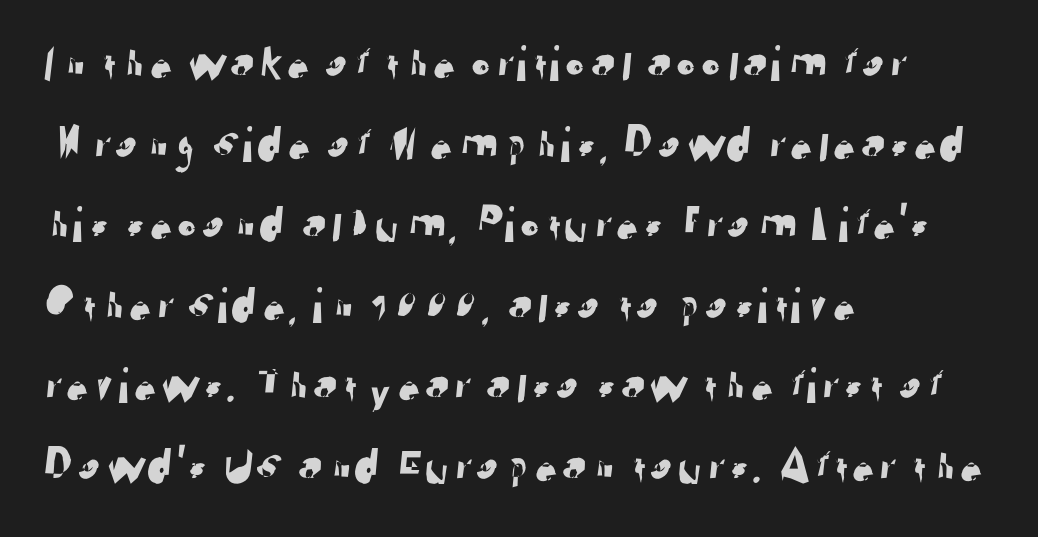
Q: Is the typeface a serif or a sans-serif typeface? A: Sans-serif.
Q: Is the text underlined? A: No.
Q: How is the paragraph aligned? A: Left-aligned.
Q: Is the spacing between letters normal or unusually wide? A: Normal.
Q: Is the spacing between lines tight, normal or loose? A: Normal.
Q: Width (condensed, normal, or wide)? A: Normal.
Q: Stroke contrast? A: Low.
Q: x-height? A: Medium.
Q: Monospaced? A: No.
